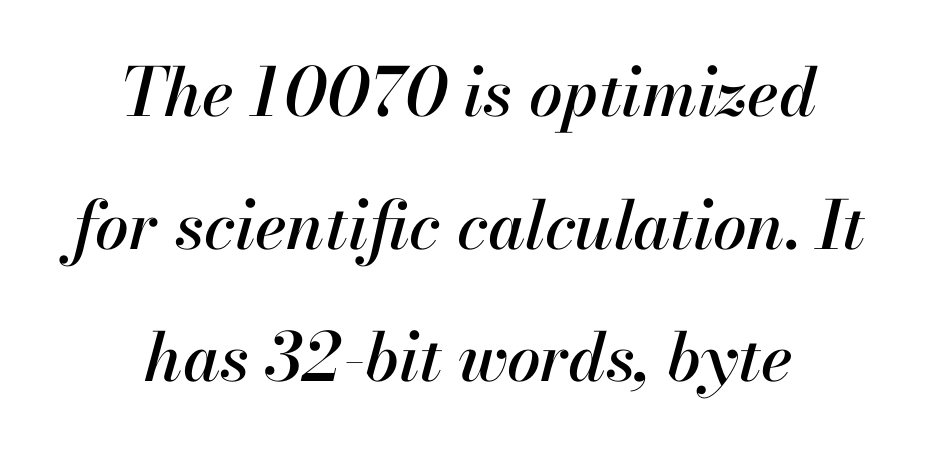
Q: Is the text italic (slanted)? A: Yes, it leans right by about 13 degrees.
Q: Is the text underlined? A: No.
Q: How is the paragraph aligned? A: Centered.
Q: Is the spacing between letters normal or unusually wide? A: Normal.
Q: Is the spacing between lines tight, normal or loose? A: Loose.
Q: Width (condensed, normal, or wide)? A: Normal.
Q: Stroke contrast? A: High.
Q: x-height? A: Small.
Q: Monospaced? A: No.
